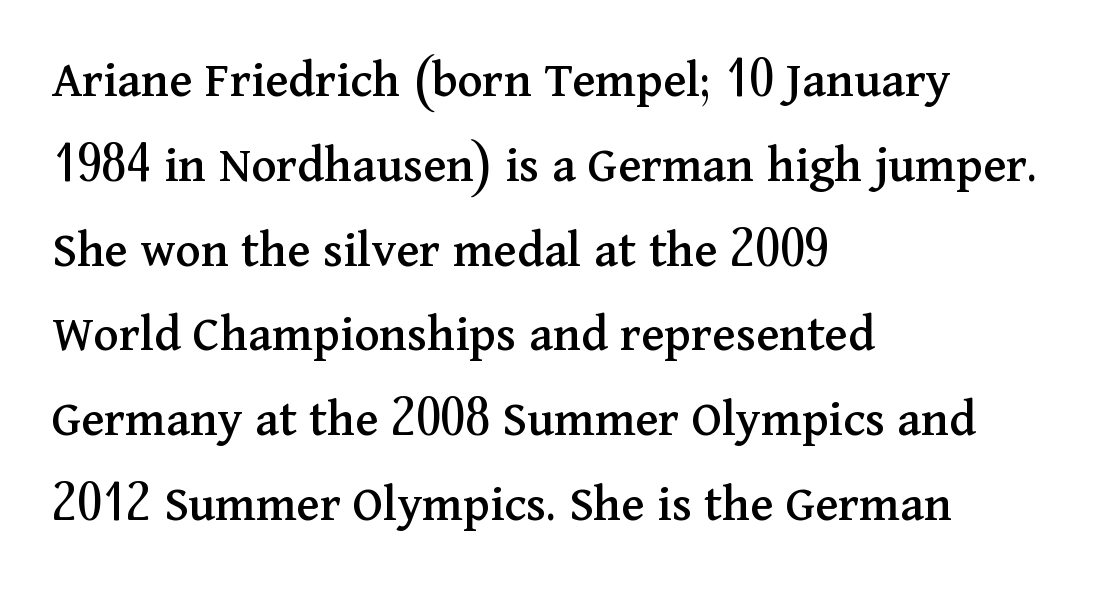
Q: Is the text italic (slanted)? A: No, it is upright.
Q: Is the typeface a serif or a sans-serif typeface? A: Serif.
Q: Is the text underlined? A: No.
Q: How is the paragraph aligned? A: Left-aligned.
Q: Is the spacing between letters normal or unusually wide? A: Normal.
Q: Is the spacing between lines tight, normal or loose? A: Normal.
Q: Width (condensed, normal, or wide)? A: Normal.
Q: Stroke contrast? A: Medium.
Q: x-height? A: Medium.
Q: Monospaced? A: No.
